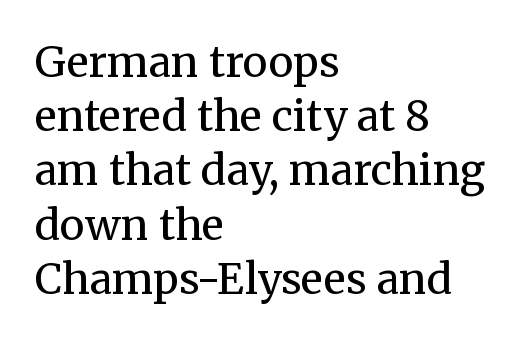
Any mark beneath the type? The region is blank. A typesetter would call this zero additional tracking. The letters advance in unequal steps, a hallmark of proportional type. Italic? Not at all — the glyphs are vertical. Notice how the passage keeps a crisp vertical edge on the left only. Type style note: has serifs.
